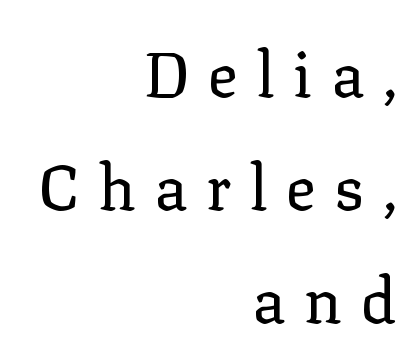
The image shows 63 px regular-weight serif type, upright; set right-aligned, line spacing 1.79x, unusually wide letter spacing (+0.29 em), not underlined; low stroke contrast and a medium x-height.
